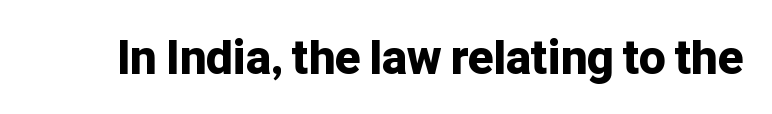
The image shows 47 px bold sans-serif type, upright; set normal letter spacing, not underlined; low stroke contrast and a medium x-height.
